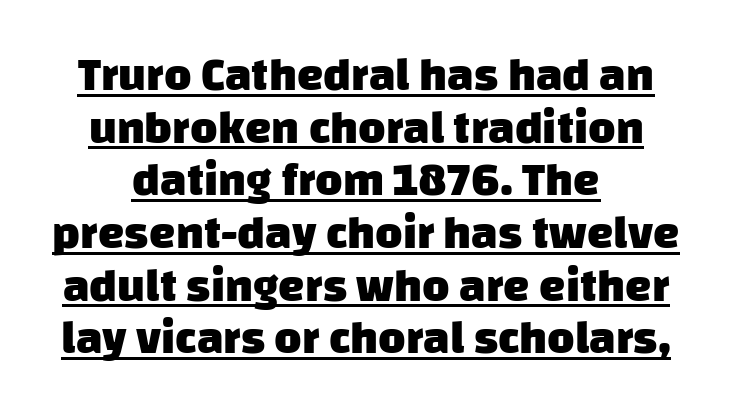
{"serif": "no", "bold": "yes", "weight": "heavy", "width": "normal", "stroke_contrast": "low", "x_height": "large", "monospaced": "no", "underline": "yes", "align": "center", "line_spacing": "tight", "line_spacing_ratio": 1.12, "letter_spacing": "normal", "letter_spacing_em": 0.0, "glyph_px": 47}
